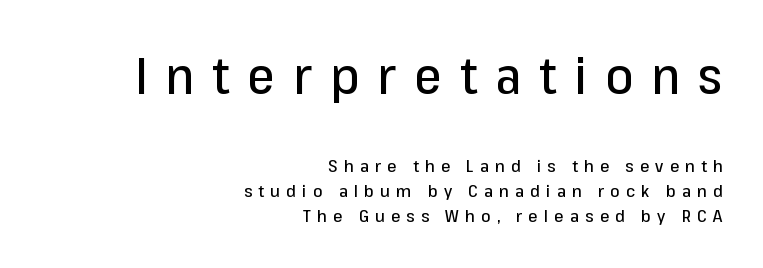
{"serif": "no", "italic": "no", "width": "normal", "stroke_contrast": "low", "x_height": "medium", "monospaced": "no", "underline": "no", "align": "right", "line_spacing": "normal", "line_spacing_ratio": 1.47, "letter_spacing": "wide", "letter_spacing_em": 0.36, "larger_block": "first", "size_ratio": 2.94, "glyph_px": 50}
